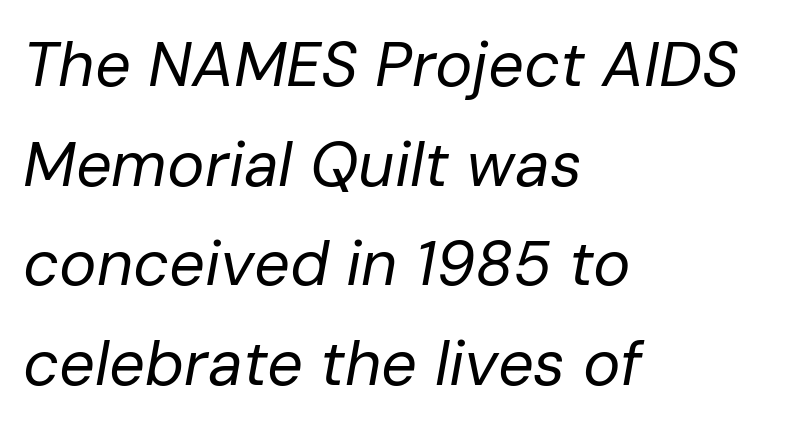
The image shows 63 px regular-weight type, italic (leaning right); set left-aligned, normal line spacing (1.58x), normal letter spacing, not underlined; low stroke contrast and a medium x-height.
